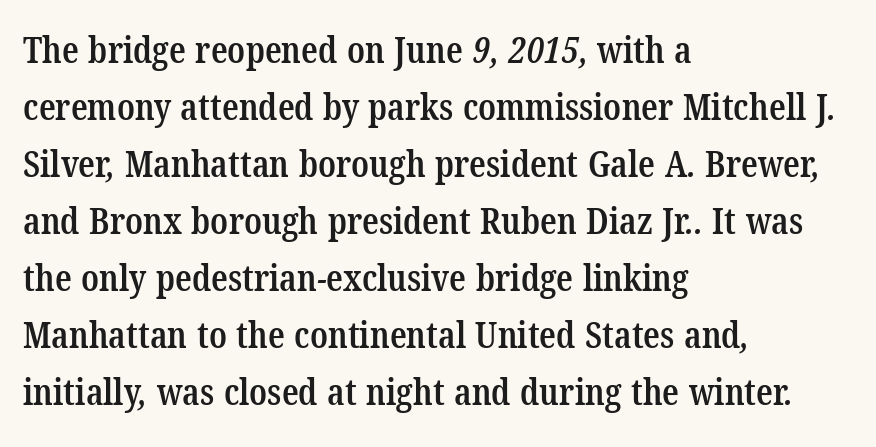
The gap between lines stays unmarked. Glyph-to-glyph distance matches everyday printed text. Is this a fixed-width face? No — the glyphs have proportional, varying widths. The line-height multiplier appears to be the usual default.
